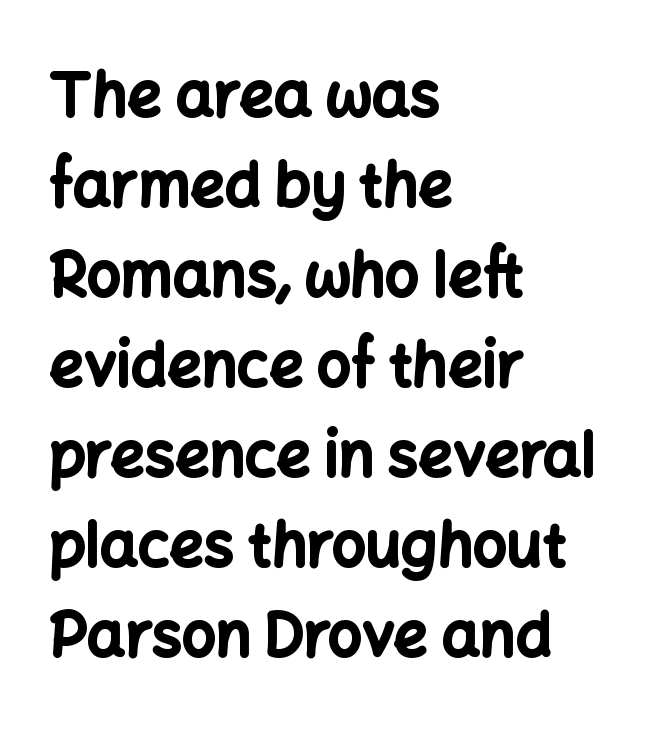
Q: Is the text bold? A: Yes.
Q: Is the text italic (slanted)? A: No, it is upright.
Q: Is the typeface a serif or a sans-serif typeface? A: Sans-serif.
Q: Is the text underlined? A: No.
Q: How is the paragraph aligned? A: Left-aligned.
Q: Is the spacing between letters normal or unusually wide? A: Normal.
Q: Is the spacing between lines tight, normal or loose? A: Normal.
Q: Width (condensed, normal, or wide)? A: Normal.
Q: Stroke contrast? A: Low.
Q: x-height? A: Medium.
Q: Monospaced? A: No.
